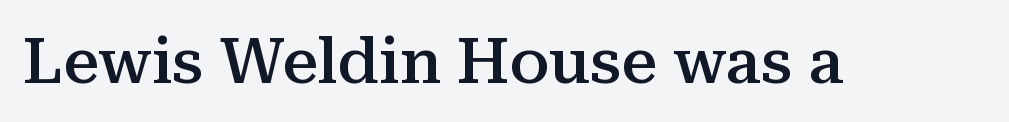
The rendering uses a semibold face; strokes are thickened but not to full bold. No extra tracking has been applied to these lines. A typesetter would call this proportional, since set widths differ per character. The font family rendered here belongs to the serif group. Any mark beneath the type? The region is blank.
